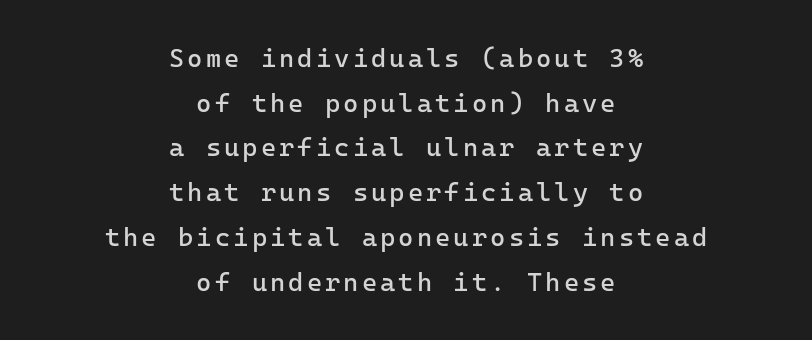
The image shows 26 px text type, upright; set centered, line spacing 1.72x, not underlined.
